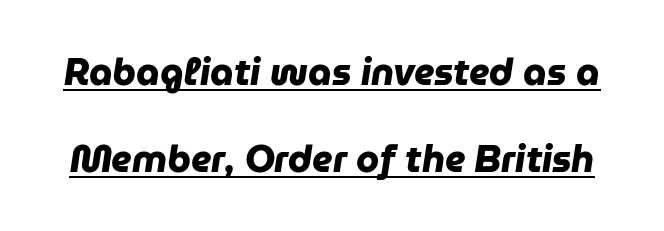
Caption: bold face, heavy strokes. The passage shown has conventional tracking throughout. The letters advance in unequal steps, a hallmark of proportional type. This block would shrink considerably if given ordinary leading; it's expanded now. Nope, no serifs anywhere on these letters.
